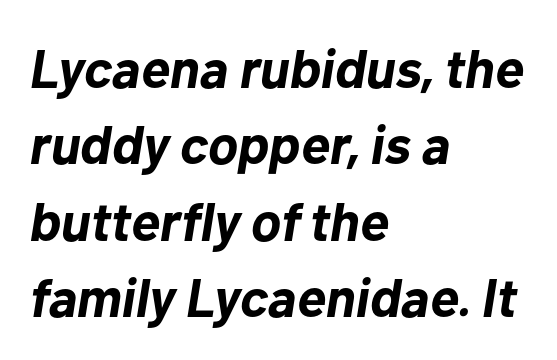
{"italic": "yes", "lean": "right", "slant_degrees": 10, "bold": "yes", "weight": "bold", "width": "normal", "stroke_contrast": "low", "x_height": "medium", "monospaced": "no", "underline": "no", "align": "left", "line_spacing": "normal", "line_spacing_ratio": 1.39, "letter_spacing": "normal", "letter_spacing_em": 0.0, "glyph_px": 55}
